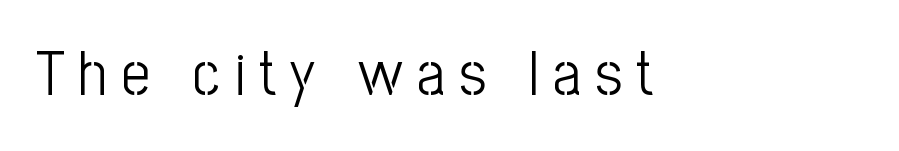
Q: Is the text bold? A: No.
Q: Is the text italic (slanted)? A: No, it is upright.
Q: Is the typeface a serif or a sans-serif typeface? A: Sans-serif.
Q: Is the text underlined? A: No.
Q: How is the paragraph aligned? A: Left-aligned.
Q: Is the spacing between letters normal or unusually wide? A: Unusually wide.
Q: Width (condensed, normal, or wide)? A: Condensed.
Q: Stroke contrast? A: Low.
Q: x-height? A: Medium.
Q: Monospaced? A: No.
